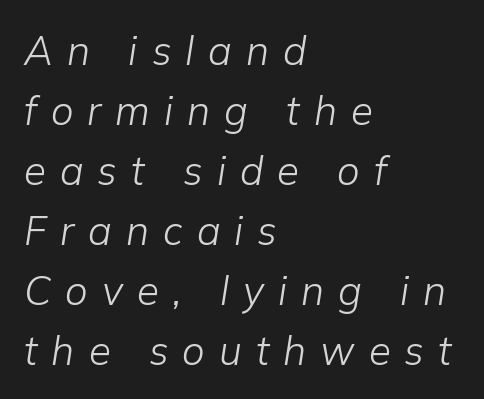
Q: Is the text bold? A: No.
Q: Is the text italic (slanted)? A: Yes, it leans right by about 9 degrees.
Q: Is the text underlined? A: No.
Q: How is the paragraph aligned? A: Left-aligned.
Q: Is the spacing between letters normal or unusually wide? A: Unusually wide.
Q: Is the spacing between lines tight, normal or loose? A: Normal.
Q: Width (condensed, normal, or wide)? A: Normal.
Q: Stroke contrast? A: Low.
Q: x-height? A: Medium.
Q: Monospaced? A: No.
